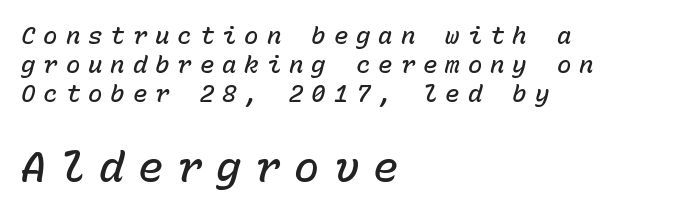
{"italic": "yes", "lean": "right", "slant_degrees": 15, "bold": "semi", "weight": "semibold", "width": "normal", "stroke_contrast": "low", "x_height": "medium", "monospaced": "yes", "underline": "no", "align": "left", "line_spacing_ratio": 1.21, "letter_spacing": "wide", "letter_spacing_em": 0.33, "larger_block": "second", "size_ratio": 1.75, "glyph_px": 42}
